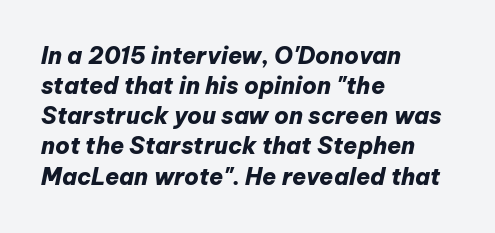
{"italic": "yes", "lean": "right", "slant_degrees": 12, "bold": "yes", "underline": "no", "align": "left", "line_spacing": "normal", "line_spacing_ratio": 1.31, "letter_spacing": "normal", "letter_spacing_em": 0.0, "glyph_px": 23}
